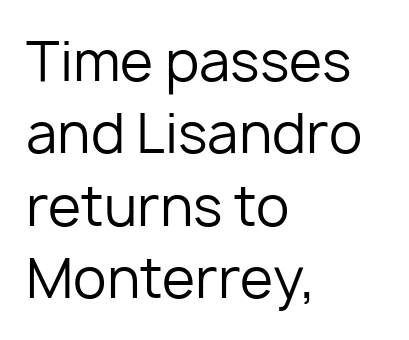
The image shows 54 px regular-weight sans-serif type, upright; set left-aligned, normal line spacing (1.34x), normal letter spacing, not underlined; low stroke contrast and a medium x-height.
